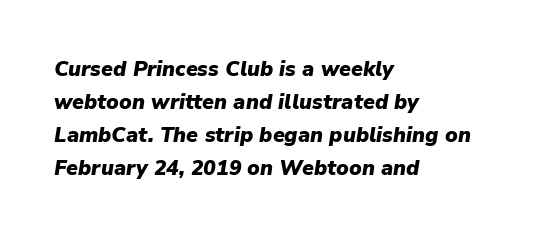
This rendering uses left alignment, leaving the right contour irregular. Only glyphs here, with clear space below each row. The block of text has a typical density, with ordinary space between rows. Compared with ordinary roman type, these characters are visibly tilted. The letters are bold, with thick, heavy strokes. Here the glyphs are tracked normally, forming tight word shapes.
